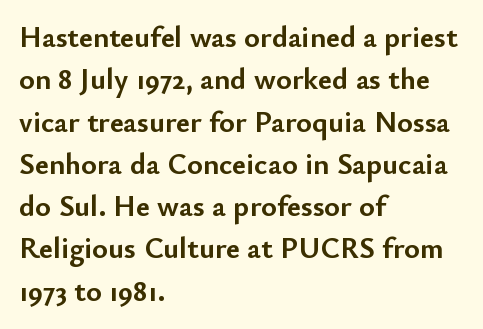
Alignment: flush left. Words float on clear page, feet unadorned. On the weight axis this lands at bold, roughly 700. Quick note: not italic, upright. The designer went with a sans here, leaving each stem footless.
